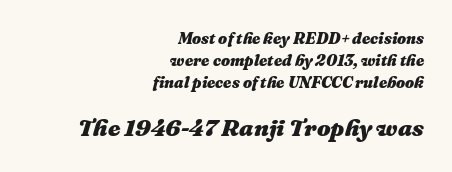
Q: Is the text bold? A: Yes.
Q: Is the text italic (slanted)? A: Yes, it leans right by about 16 degrees.
Q: Is the text underlined? A: No.
Q: How is the paragraph aligned? A: Right-aligned.
Q: Is the spacing between letters normal or unusually wide? A: Normal.
Q: Is the spacing between lines tight, normal or loose? A: Normal.
Q: Which block of text is set in a larger size, the first (top) or the second (bottom)? A: The second (bottom) one.
